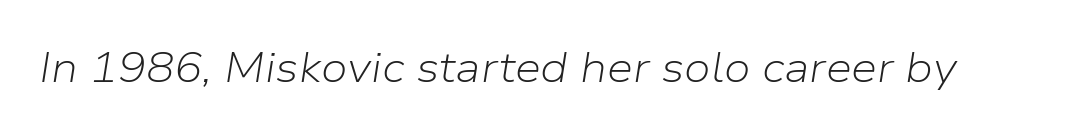
This reads as an unemphasized weight, regular at the heaviest. Each word holds together tightly as a unit, with standard inter-letter gaps. Proportional: the letters do not fall into vertical columns. Descenders hang freely into open space.
